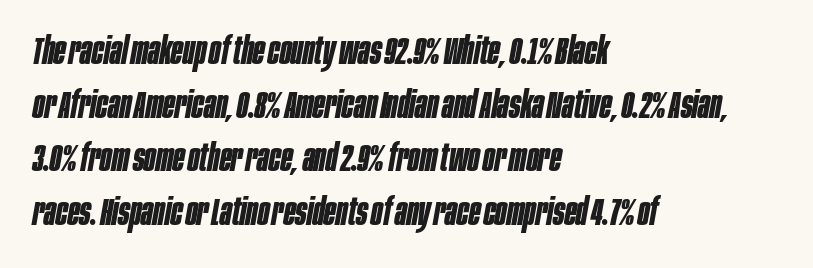
The image shows 38 px bold, condensed type, italic (leaning right); set left-aligned, normal line spacing (1.41x), normal letter spacing, not underlined; low stroke contrast and a large x-height.
